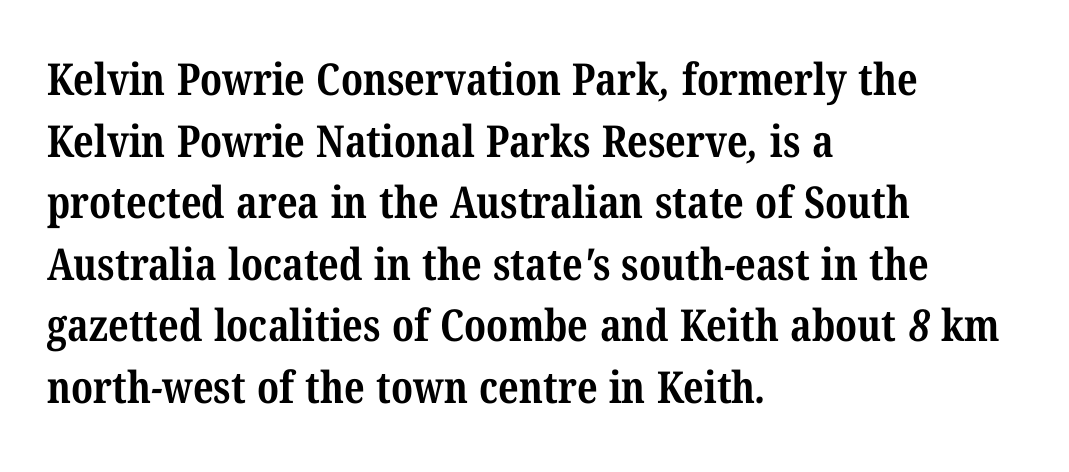
Q: Is the text bold? A: Yes.
Q: Is the typeface a serif or a sans-serif typeface? A: Serif.
Q: Is the text underlined? A: No.
Q: How is the paragraph aligned? A: Left-aligned.
Q: Is the spacing between letters normal or unusually wide? A: Normal.
Q: Is the spacing between lines tight, normal or loose? A: Normal.
Q: Width (condensed, normal, or wide)? A: Condensed.
Q: Stroke contrast? A: Medium.
Q: x-height? A: Medium.
Q: Monospaced? A: No.
